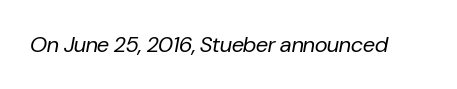
Descenders hang freely into open space. The axis of the letterforms is tilted away from vertical. Observe the ordinary spacing: letters are neighbours, not strangers. These glyphs show unthickened strokes, regular width or finer.
